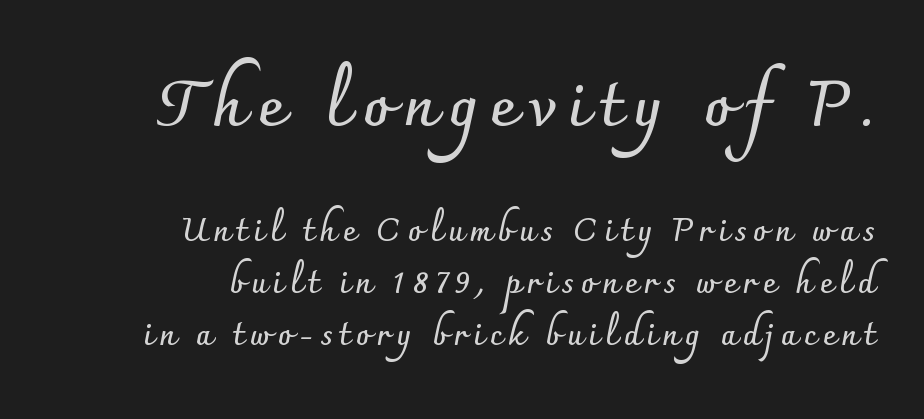
Q: Is the text bold? A: Yes.
Q: Is the text italic (slanted)? A: Yes.
Q: Is the typeface a serif or a sans-serif typeface? A: Sans-serif.
Q: Is the text underlined? A: No.
Q: How is the paragraph aligned? A: Right-aligned.
Q: Is the spacing between lines tight, normal or loose? A: Normal.
Q: Which block of text is set in a larger size, the first (top) or the second (bottom)? A: The first (top) one.
Q: Width (condensed, normal, or wide)? A: Normal.
Q: Stroke contrast? A: Low.
Q: x-height? A: Small.
Q: Monospaced? A: No.
